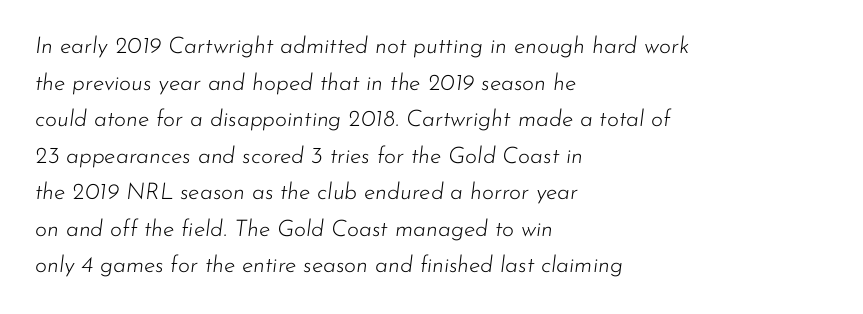
Q: Is the text bold? A: No.
Q: Is the text italic (slanted)? A: Yes, it leans right by about 7 degrees.
Q: Is the text underlined? A: No.
Q: How is the paragraph aligned? A: Left-aligned.
Q: Is the spacing between letters normal or unusually wide? A: Normal.
Q: Is the spacing between lines tight, normal or loose? A: Normal.
